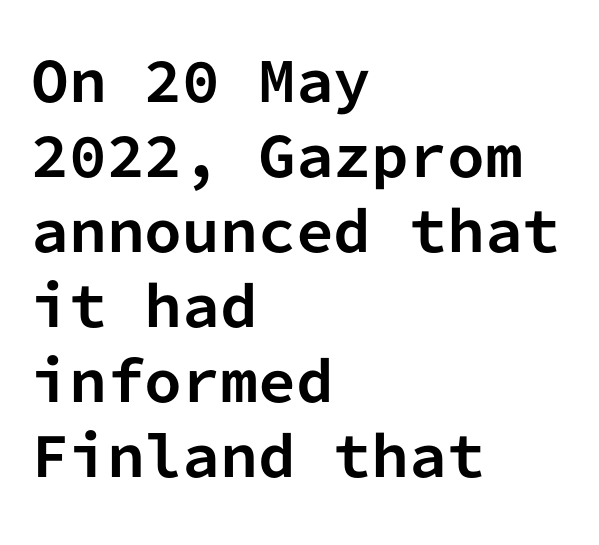
Q: Is the text bold? A: Yes.
Q: Is the text italic (slanted)? A: No, it is upright.
Q: Is the typeface a serif or a sans-serif typeface? A: Sans-serif.
Q: Is the text underlined? A: No.
Q: How is the paragraph aligned? A: Left-aligned.
Q: Is the spacing between letters normal or unusually wide? A: Normal.
Q: Is the spacing between lines tight, normal or loose? A: Normal.
Q: Width (condensed, normal, or wide)? A: Normal.
Q: Stroke contrast? A: Low.
Q: x-height? A: Medium.
Q: Monospaced? A: Yes.
